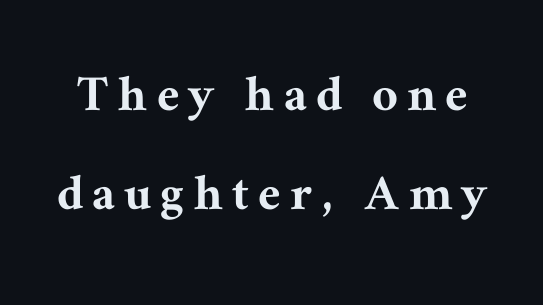
Q: Is the text italic (slanted)? A: No, it is upright.
Q: Is the typeface a serif or a sans-serif typeface? A: Serif.
Q: Is the text underlined? A: No.
Q: Width (condensed, normal, or wide)? A: Normal.
Q: Stroke contrast? A: Medium.
Q: x-height? A: Medium.
Q: Monospaced? A: No.
